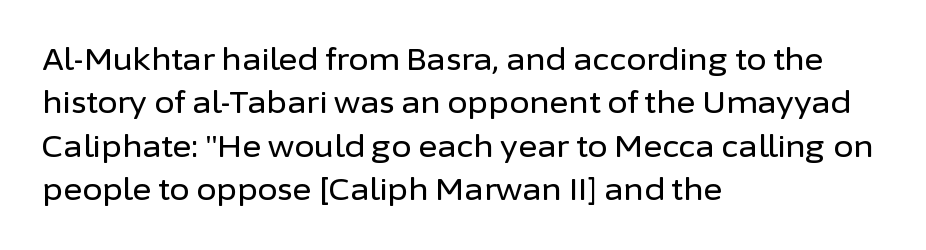
Q: Is the text italic (slanted)? A: No, it is upright.
Q: Is the typeface a serif or a sans-serif typeface? A: Sans-serif.
Q: Is the text underlined? A: No.
Q: How is the paragraph aligned? A: Left-aligned.
Q: Is the spacing between letters normal or unusually wide? A: Normal.
Q: Is the spacing between lines tight, normal or loose? A: Normal.
Q: Width (condensed, normal, or wide)? A: Normal.
Q: Stroke contrast? A: Low.
Q: x-height? A: Medium.
Q: Monospaced? A: No.
